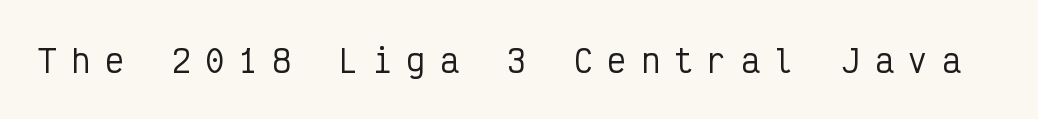
{"serif": "no", "italic": "no", "width": "condensed", "stroke_contrast": "low", "x_height": "medium", "monospaced": "yes", "underline": "no", "letter_spacing": "wide", "letter_spacing_em": 0.48, "glyph_px": 31}
